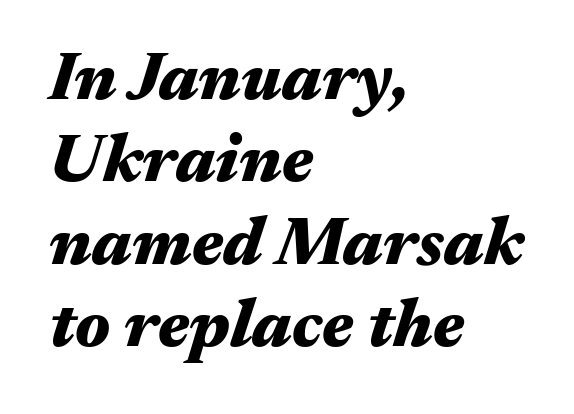
Caption: bold face, heavy strokes. The paragraph shown leans on its left margin. Style check: oblique. This rendering leaves character spacing at its baseline value. Descenders are the only things crossing below the line. These lines are rendered in a variable-pitch font.
